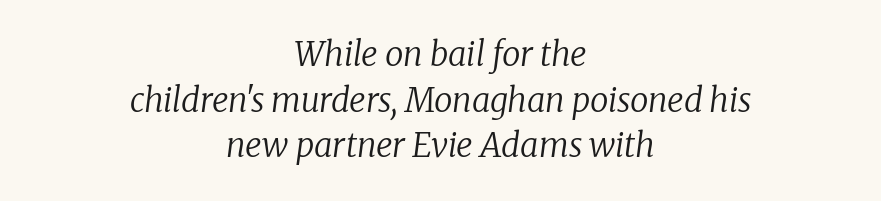
The image shows 33 px regular-weight serif type, italic (leaning right); set centered, normal line spacing (1.38x), normal letter spacing, not underlined; low stroke contrast and a medium x-height.
